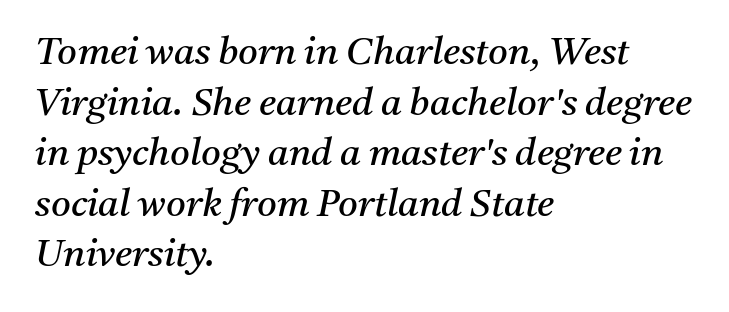
The image shows 38 px regular-weight serif type, italic (leaning right); set left-aligned, normal line spacing (1.33x), normal letter spacing, not underlined; medium stroke contrast and a medium x-height.
